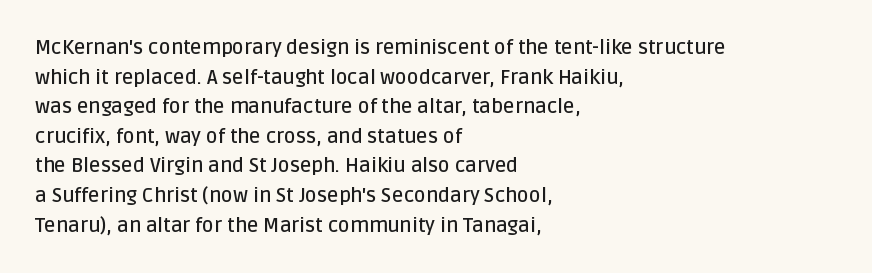
{"italic": "no", "bold": "semi", "underline": "no", "align": "left", "line_spacing": "normal", "line_spacing_ratio": 1.48, "letter_spacing": "normal", "letter_spacing_em": 0.0, "glyph_px": 20}
